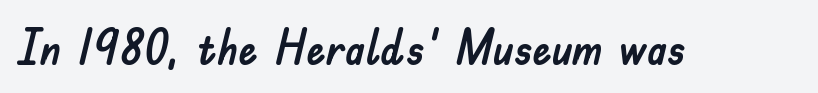
Proportional: the letters do not fall into vertical columns. Honestly, the letter spacing is just normal — you wouldn't notice it. Each letter's strokes conclude bluntly, with no projecting serifs. Type without underlining.
